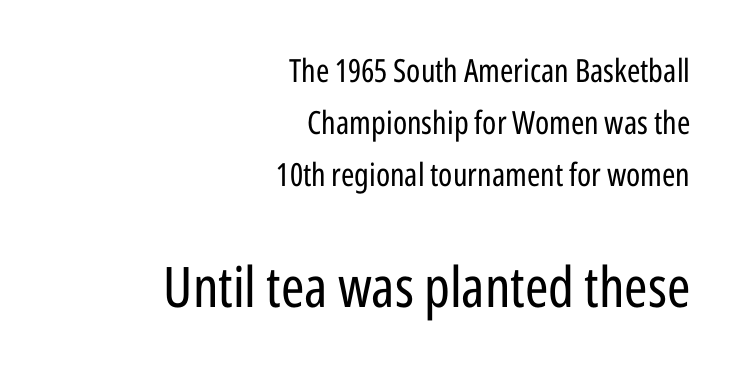
{"serif": "no", "italic": "no", "bold": "no", "weight": "regular", "width": "condensed", "stroke_contrast": "low", "x_height": "medium", "monospaced": "no", "underline": "no", "align": "right", "line_spacing": "normal", "line_spacing_ratio": 1.62, "letter_spacing": "normal", "letter_spacing_em": 0.0, "larger_block": "second", "size_ratio": 1.75, "glyph_px": 56}
